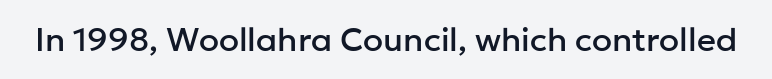
{"serif": "no", "italic": "no", "width": "normal", "stroke_contrast": "low", "x_height": "medium", "monospaced": "no", "underline": "no", "letter_spacing": "normal", "letter_spacing_em": 0.0, "glyph_px": 33}
